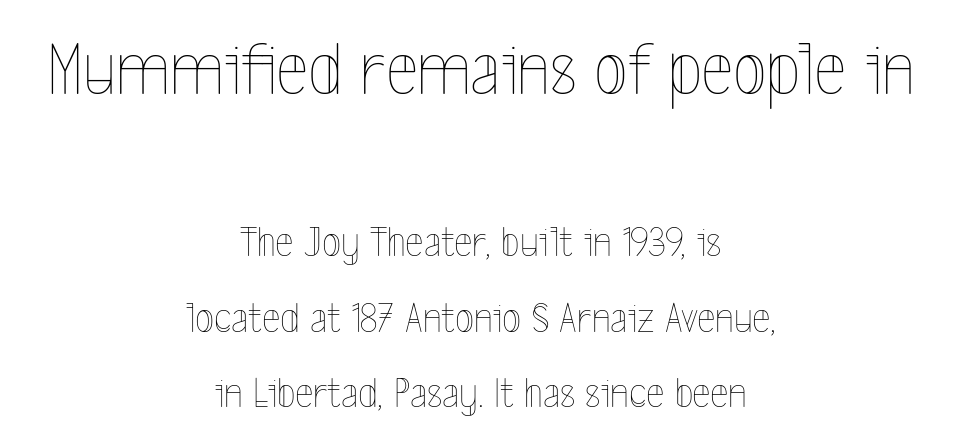
The lines are quadded center. Underline: absent. Characters follow at the spacing the type designer built in. The letters look calm and open, with moderate or lighter stems. This sample uses an upright cut, with every glyph sitting square on the baseline. The letters in the upper block stand taller than those in the block below.
